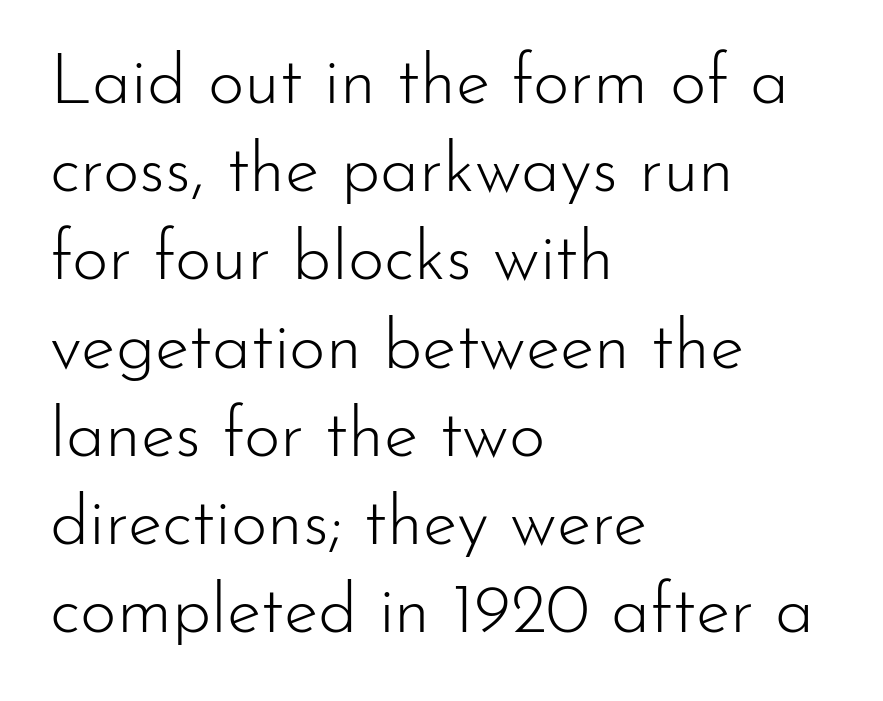
The image shows 70 px light sans-serif type, upright; set left-aligned, normal line spacing (1.26x), normal letter spacing, not underlined; low stroke contrast and a small x-height.
